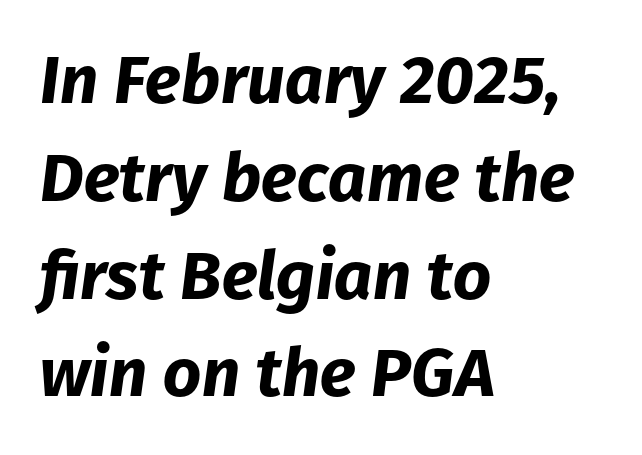
The image shows 67 px bold type, italic (leaning right); set left-aligned, normal line spacing (1.46x), normal letter spacing, not underlined; low stroke contrast and a medium x-height.
